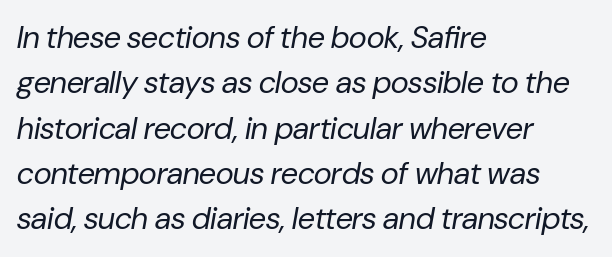
{"italic": "yes", "lean": "right", "slant_degrees": 10, "bold": "no", "weight": "regular", "width": "normal", "stroke_contrast": "low", "x_height": "medium", "monospaced": "no", "underline": "no", "align": "left", "line_spacing": "normal", "line_spacing_ratio": 1.46, "letter_spacing": "normal", "letter_spacing_em": 0.0, "glyph_px": 31}
